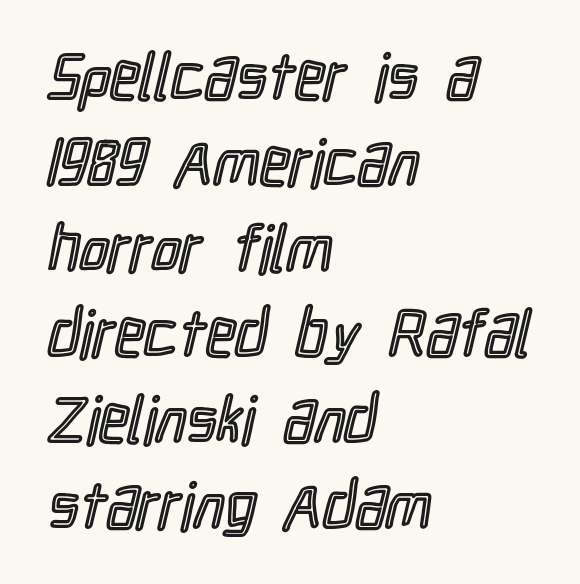
Q: Is the text italic (slanted)? A: Yes.
Q: Is the text underlined? A: No.
Q: How is the paragraph aligned? A: Left-aligned.
Q: Is the spacing between letters normal or unusually wide? A: Normal.
Q: Is the spacing between lines tight, normal or loose? A: Normal.
Q: Width (condensed, normal, or wide)? A: Condensed.
Q: x-height? A: Medium.
Q: Monospaced? A: No.
